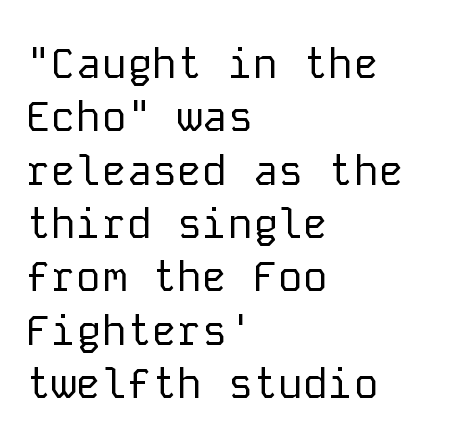
The image shows 42 px regular-weight sans-serif type, upright, monospaced; set left-aligned, normal line spacing (1.27x), normal letter spacing, not underlined; low stroke contrast and a medium x-height.
